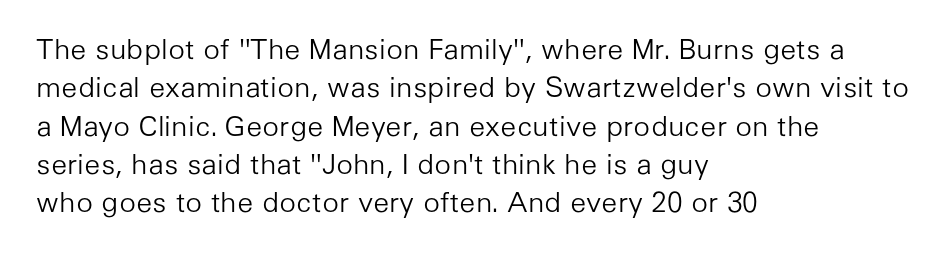
Q: Is the text bold? A: No.
Q: Is the text italic (slanted)? A: No, it is upright.
Q: Is the typeface a serif or a sans-serif typeface? A: Sans-serif.
Q: Is the text underlined? A: No.
Q: How is the paragraph aligned? A: Left-aligned.
Q: Is the spacing between letters normal or unusually wide? A: Normal.
Q: Is the spacing between lines tight, normal or loose? A: Normal.
Q: Width (condensed, normal, or wide)? A: Normal.
Q: Stroke contrast? A: Low.
Q: x-height? A: Medium.
Q: Monospaced? A: No.
